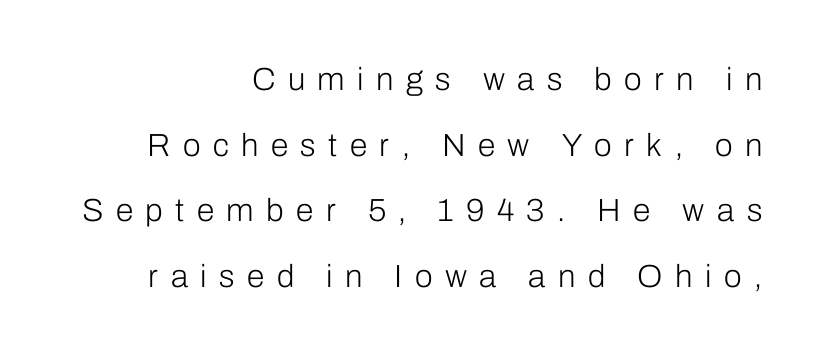
{"serif": "no", "italic": "no", "bold": "no", "weight": "light", "width": "normal", "stroke_contrast": "low", "x_height": "medium", "monospaced": "no", "underline": "no", "align": "right", "line_spacing": "loose", "line_spacing_ratio": 2.05, "letter_spacing": "wide", "letter_spacing_em": 0.39, "glyph_px": 32}
